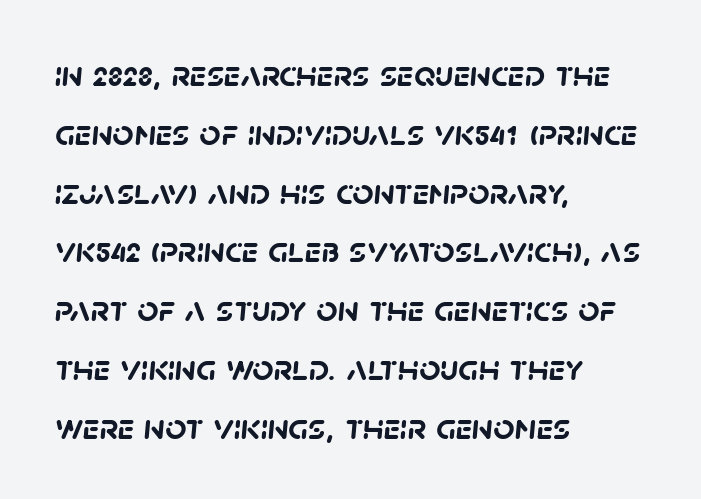
Q: Is the text bold? A: Yes.
Q: Is the typeface a serif or a sans-serif typeface? A: Sans-serif.
Q: Is the text underlined? A: No.
Q: How is the paragraph aligned? A: Left-aligned.
Q: Is the spacing between letters normal or unusually wide? A: Normal.
Q: Is the spacing between lines tight, normal or loose? A: Normal.
Q: Width (condensed, normal, or wide)? A: Normal.
Q: Stroke contrast? A: Low.
Q: x-height? A: Large.
Q: Monospaced? A: No.
